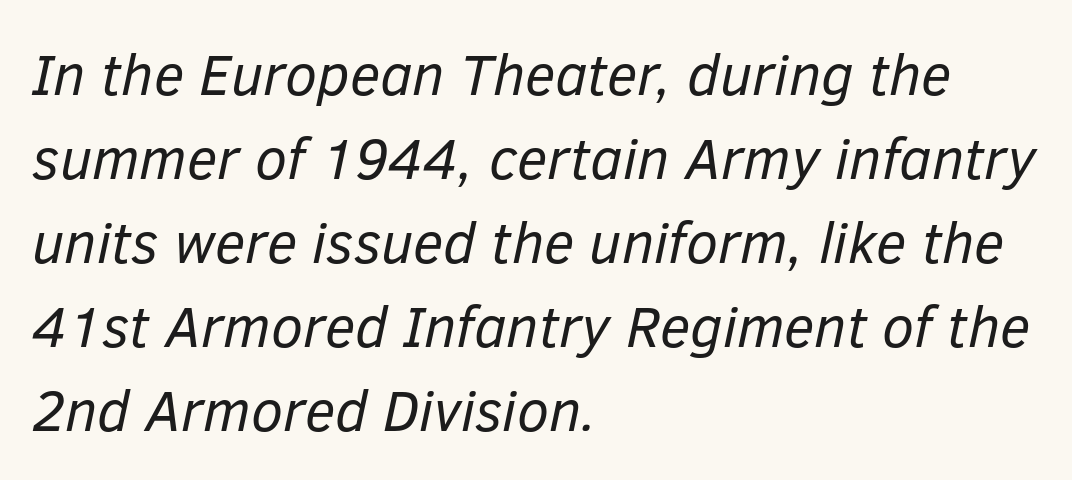
Check the space under the baseline: it is left empty. No extra ink here — the face is not bold. There's an unmistakable incline to the writing here. Regarding leading, the lines here are spaced in the standard way. Short and long lines alike share a common starting point at left. Each letter keeps its own natural width here, so spacing adapts to shape.
